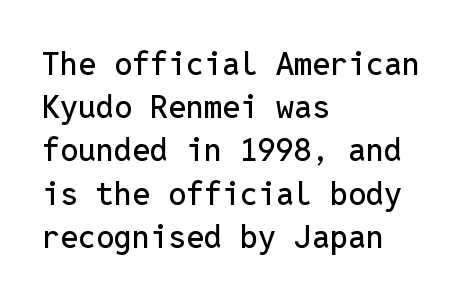
Q: Is the text italic (slanted)? A: No, it is upright.
Q: Is the typeface a serif or a sans-serif typeface? A: Sans-serif.
Q: Is the text underlined? A: No.
Q: How is the paragraph aligned? A: Left-aligned.
Q: Is the spacing between letters normal or unusually wide? A: Normal.
Q: Is the spacing between lines tight, normal or loose? A: Normal.
Q: Width (condensed, normal, or wide)? A: Normal.
Q: Stroke contrast? A: Low.
Q: x-height? A: Medium.
Q: Monospaced? A: Yes.
